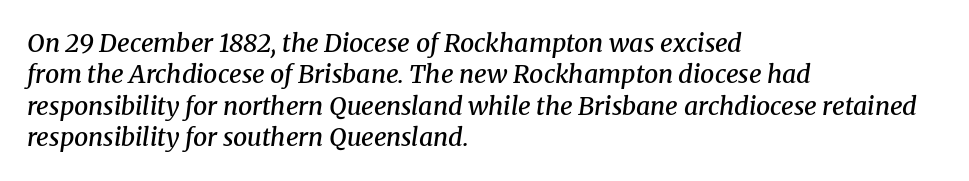
The image shows 25 px text type, italic (leaning right); set left-aligned, normal line spacing (1.26x), normal letter spacing, not underlined.
